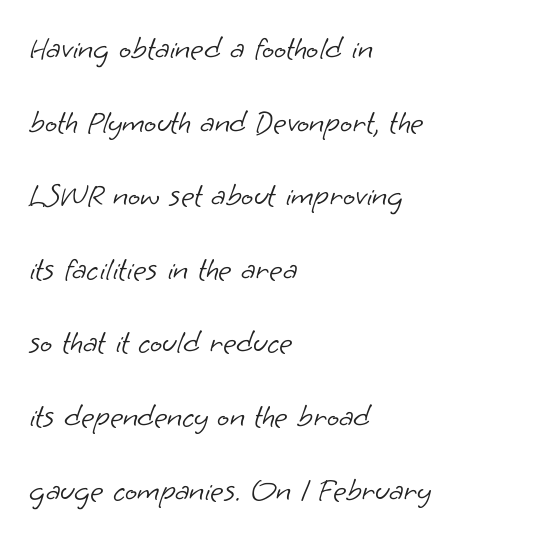
Q: Is the text bold? A: No.
Q: Is the typeface a serif or a sans-serif typeface? A: Sans-serif.
Q: Is the text underlined? A: No.
Q: How is the paragraph aligned? A: Left-aligned.
Q: Is the spacing between letters normal or unusually wide? A: Normal.
Q: Is the spacing between lines tight, normal or loose? A: Loose.
Q: Width (condensed, normal, or wide)? A: Normal.
Q: Stroke contrast? A: Low.
Q: x-height? A: Small.
Q: Monospaced? A: No.
